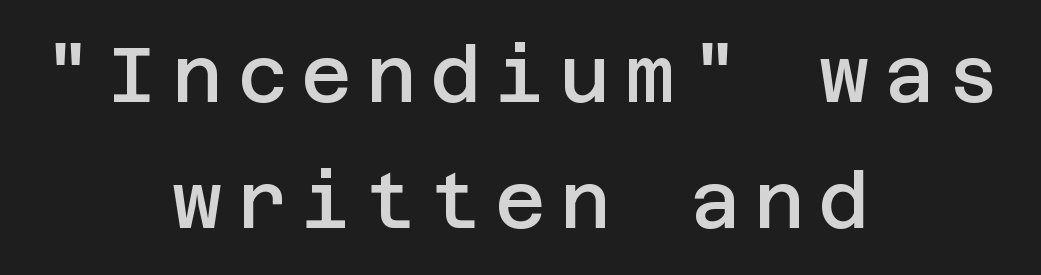
Q: Is the text bold? A: Semi-bold.
Q: Is the text italic (slanted)? A: No, it is upright.
Q: Is the typeface a serif or a sans-serif typeface? A: Sans-serif.
Q: Is the text underlined? A: No.
Q: How is the paragraph aligned? A: Centered.
Q: Is the spacing between lines tight, normal or loose? A: Normal.
Q: Width (condensed, normal, or wide)? A: Normal.
Q: Stroke contrast? A: Low.
Q: x-height? A: Large.
